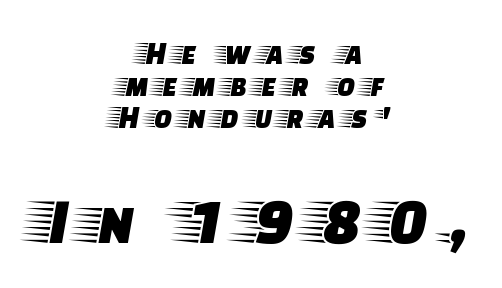
Notice how descenders almost collide with the ascenders below — that's tight leading. In terms of letterspacing, this is a distinctly airy, spread setting. Reading down the block, each line starts at a different indent, mirrored at its end. Descender tails drop into unmarked territory. The rendering uses natural spacing where letterforms have individual widths.
